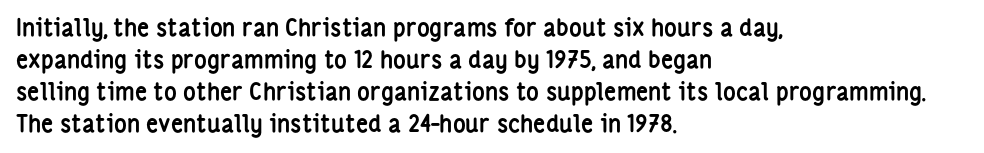
Q: Is the text bold? A: Yes.
Q: Is the text italic (slanted)? A: No, it is upright.
Q: Is the text underlined? A: No.
Q: How is the paragraph aligned? A: Left-aligned.
Q: Is the spacing between letters normal or unusually wide? A: Normal.
Q: Is the spacing between lines tight, normal or loose? A: Normal.
